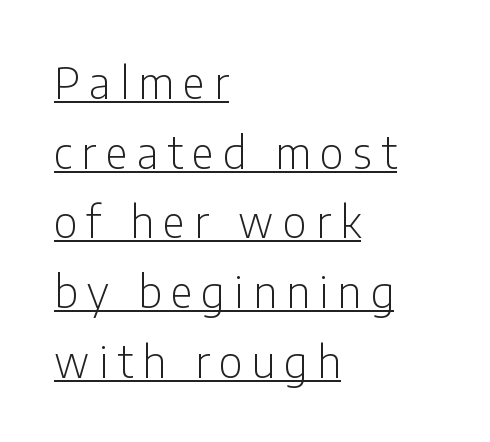
The image shows 43 px light, condensed sans-serif type, upright; set left-aligned, normal line spacing (1.62x), unusually wide letter spacing (+0.22 em), underlined; low stroke contrast and a medium x-height.
